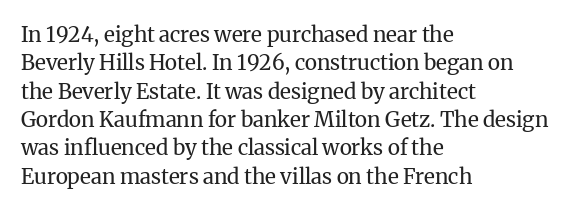
{"italic": "no", "bold": "no", "underline": "no", "align": "left", "line_spacing": "normal", "line_spacing_ratio": 1.35, "letter_spacing": "normal", "letter_spacing_em": 0.0, "glyph_px": 21}
